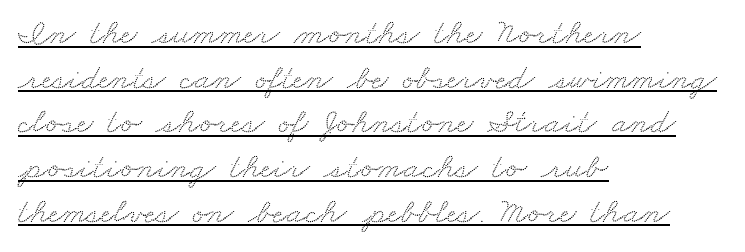
{"serif": "yes", "width": "wide", "stroke_contrast": "medium", "x_height": "small", "monospaced": "no", "underline": "yes", "align": "left", "line_spacing_ratio": 1.24, "letter_spacing": "normal", "letter_spacing_em": 0.0, "glyph_px": 36}
